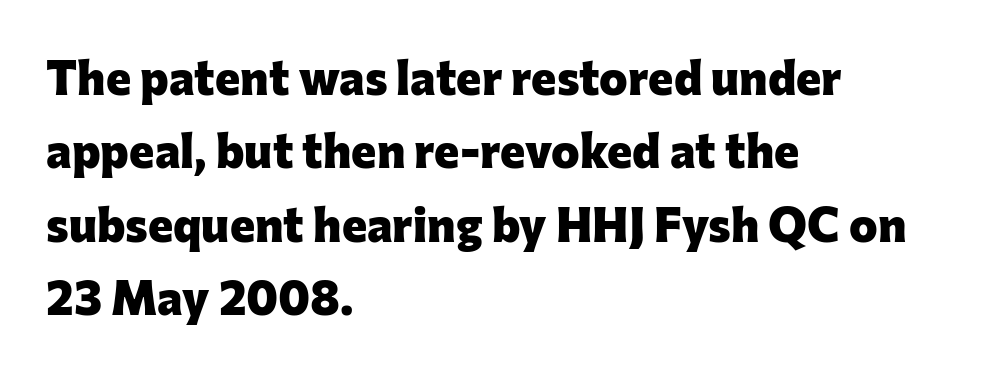
Does the weight exceed regular? Yes, all the way to bold. Honestly, there is no underline to notice here at all. Posture: upright roman. Character widths vary here, with narrow letters taking less room than wide ones.
